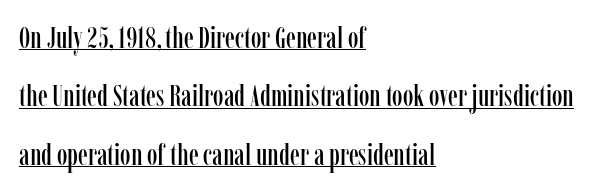
The image shows 30 px condensed serif type, upright; set left-aligned, loose line spacing (1.95x), normal letter spacing, underlined; low stroke contrast and a medium x-height.
